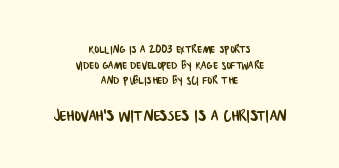
Q: Is the text underlined? A: No.
Q: How is the paragraph aligned? A: Centered.
Q: Is the spacing between letters normal or unusually wide? A: Normal.
Q: Is the spacing between lines tight, normal or loose? A: Tight.
Q: Which block of text is set in a larger size, the first (top) or the second (bottom)? A: The second (bottom) one.
